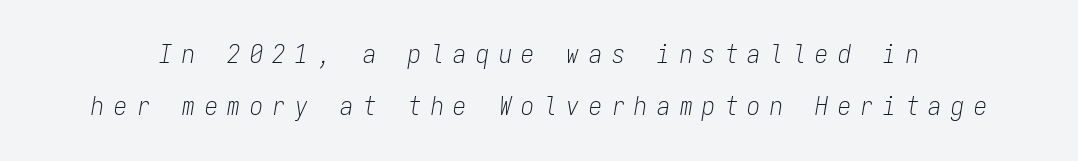
{"italic": "yes", "lean": "right", "slant_degrees": 9, "bold": "no", "underline": "no", "line_spacing": "loose", "line_spacing_ratio": 2.01, "letter_spacing": "wide", "letter_spacing_em": 0.37, "glyph_px": 26}
